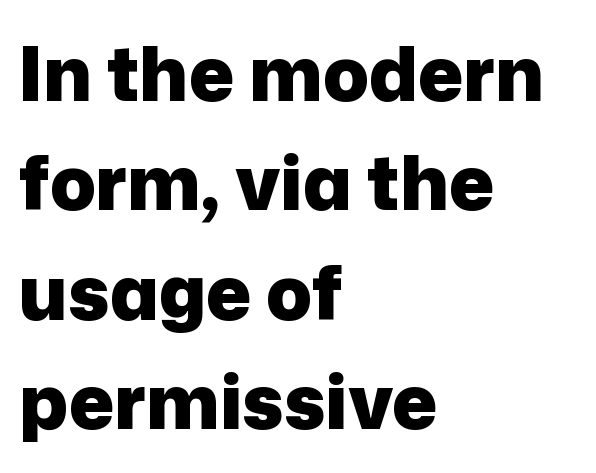
{"serif": "no", "italic": "no", "bold": "yes", "weight": "heavy", "width": "normal", "stroke_contrast": "low", "x_height": "medium", "monospaced": "no", "underline": "no", "align": "left", "line_spacing": "normal", "line_spacing_ratio": 1.46, "letter_spacing": "normal", "letter_spacing_em": 0.0, "glyph_px": 75}
